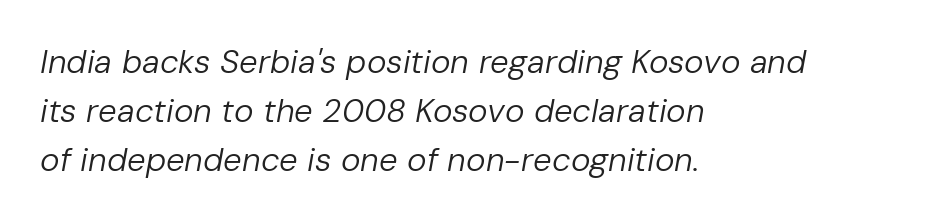
The image shows 33 px regular-weight type, italic (leaning right); set left-aligned, normal line spacing (1.48x), normal letter spacing, not underlined; low stroke contrast and a medium x-height.
